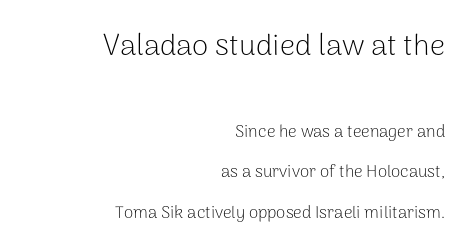
{"serif": "no", "italic": "no", "bold": "no", "weight": "light", "width": "normal", "stroke_contrast": "low", "x_height": "medium", "monospaced": "no", "underline": "no", "align": "right", "line_spacing": "loose", "line_spacing_ratio": 2.39, "letter_spacing": "normal", "letter_spacing_em": 0.0, "larger_block": "first", "size_ratio": 1.76, "glyph_px": 30}
